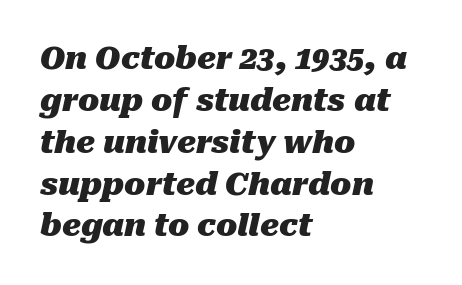
A typesetter would call this proportional, since set widths differ per character. Normally led — the rows are evenly, conventionally spaced. One-word summary of the alignment: left. When letters slant like this, we call the style italic. Compared with typical body copy, the letter spacing here is the same. The passage shown is not underscored anywhere.
